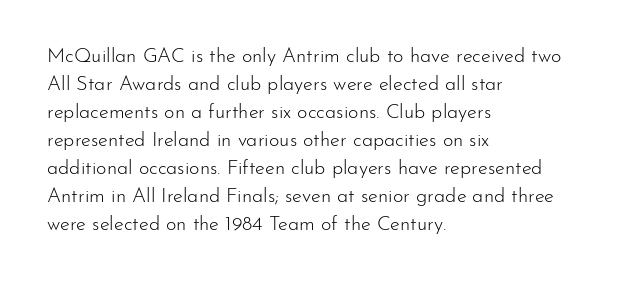
The image shows 20 px text type, upright; set left-aligned, normal line spacing (1.4x), normal letter spacing, not underlined.
